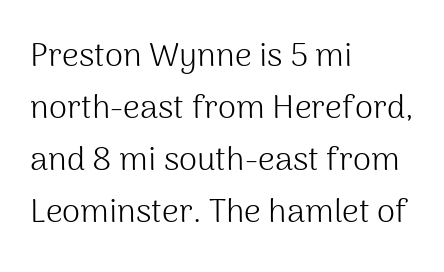
Q: Is the text bold? A: No.
Q: Is the text italic (slanted)? A: No, it is upright.
Q: Is the typeface a serif or a sans-serif typeface? A: Sans-serif.
Q: Is the text underlined? A: No.
Q: How is the paragraph aligned? A: Left-aligned.
Q: Is the spacing between letters normal or unusually wide? A: Normal.
Q: Is the spacing between lines tight, normal or loose? A: Normal.
Q: Width (condensed, normal, or wide)? A: Normal.
Q: Stroke contrast? A: Medium.
Q: x-height? A: Medium.
Q: Monospaced? A: No.
